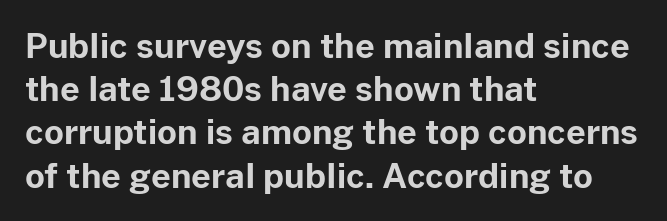
{"serif": "no", "italic": "no", "bold": "yes", "weight": "bold", "width": "normal", "stroke_contrast": "low", "x_height": "medium", "monospaced": "no", "underline": "no", "align": "left", "line_spacing": "normal", "line_spacing_ratio": 1.27, "letter_spacing": "normal", "letter_spacing_em": 0.0, "glyph_px": 34}
